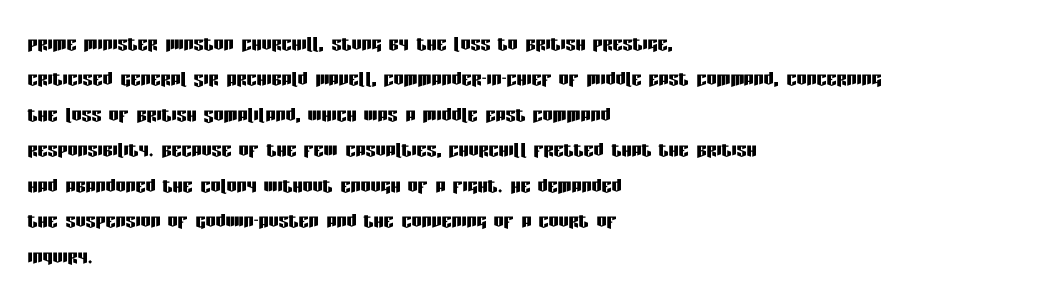
The line texture is even and compact thanks to regular tracking. Glance below the letters and you will spot only blank space. It's the straight-up-and-down kind of type. Each line starts at the same left margin while the right side varies. Reading down the column, the eye jumps a familiar distance to each next line.
